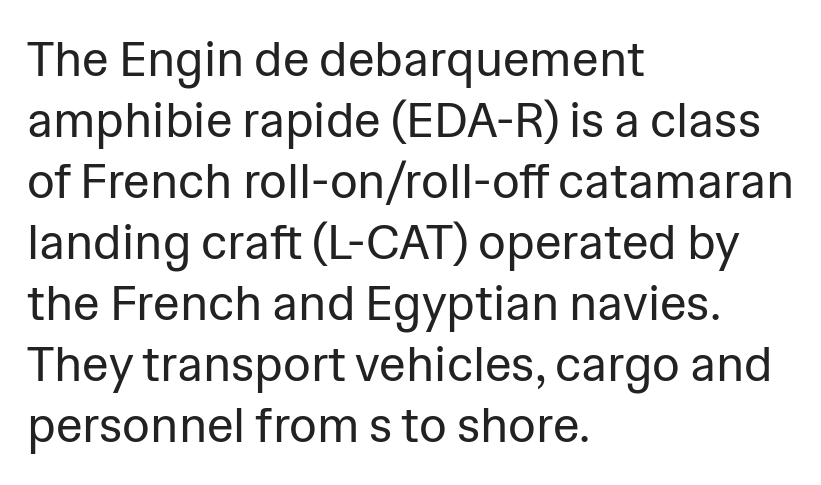
Each letter keeps its own natural width here, so spacing adapts to shape. Rendered with straight, roman letterforms. A normal amount of white space separates one row of letters from the next. Left-aligned paragraph, ragged on the right. Students, note that the glyphs here touch the page at normal intervals.
